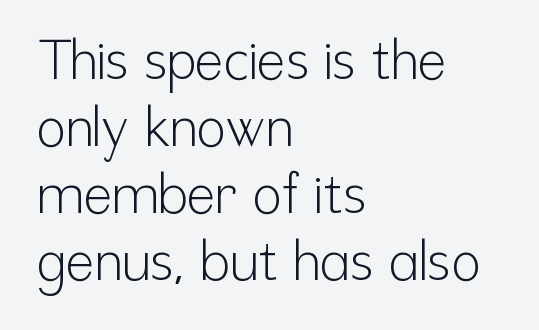
{"serif": "no", "italic": "no", "bold": "no", "weight": "light", "width": "condensed", "stroke_contrast": "low", "x_height": "medium", "monospaced": "no", "underline": "no", "align": "left", "line_spacing_ratio": 1.24, "letter_spacing": "normal", "letter_spacing_em": 0.0, "glyph_px": 54}
